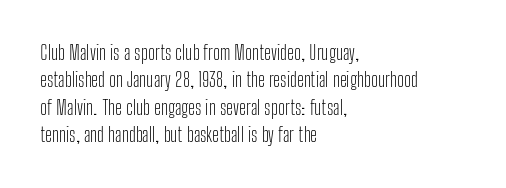
Caption: standard tracking, unaltered. Alignment: flush left. Line spacing here is normal. Weight: not bold — regular or lighter.
